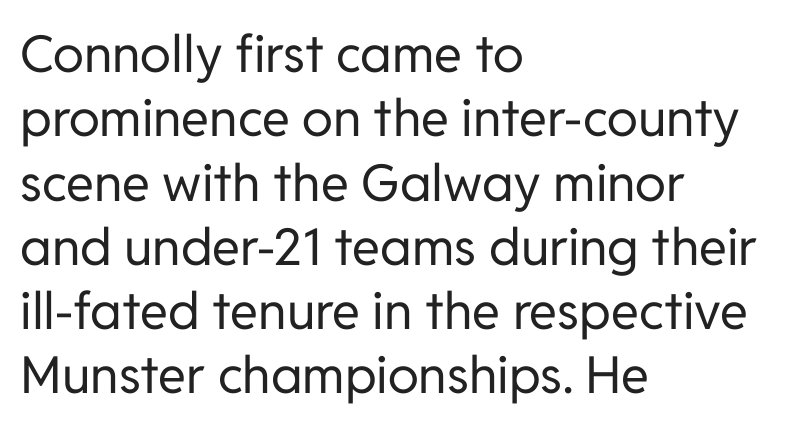
These lines are rendered in a variable-pitch font. Line spacing here is normal. Does the copy run flush right? No — it runs flush left. Anything drawn beneath the words? Only blank space.
